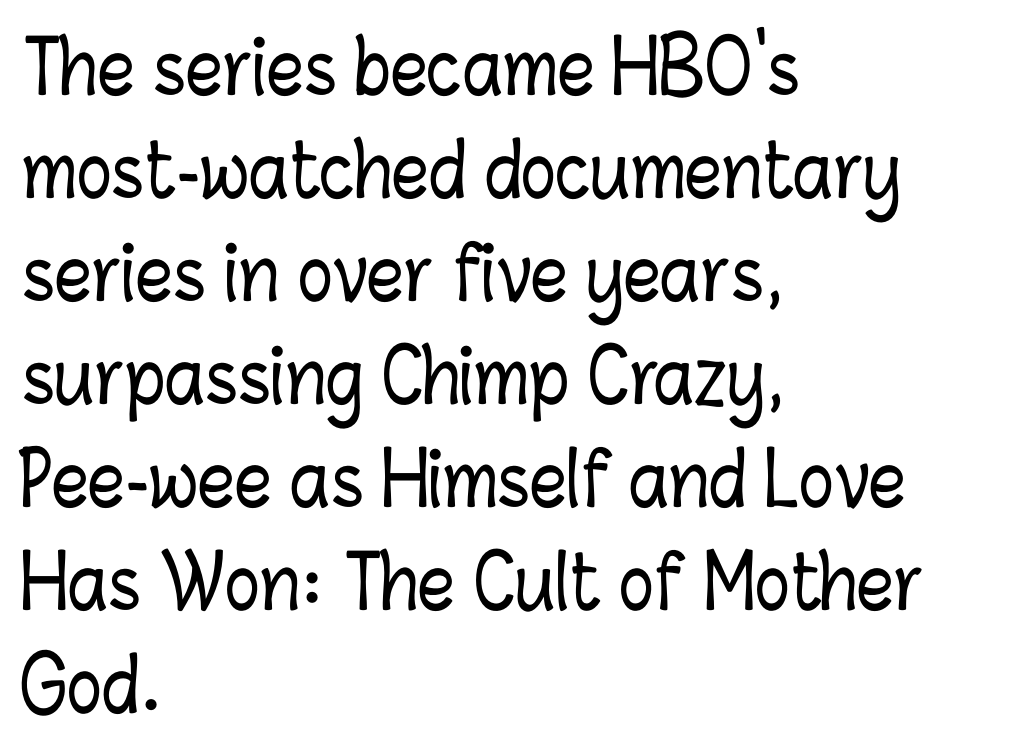
{"italic": "no", "width": "condensed", "stroke_contrast": "low", "x_height": "medium", "monospaced": "no", "underline": "no", "align": "left", "line_spacing": "normal", "line_spacing_ratio": 1.41, "letter_spacing": "normal", "letter_spacing_em": 0.0, "glyph_px": 73}
